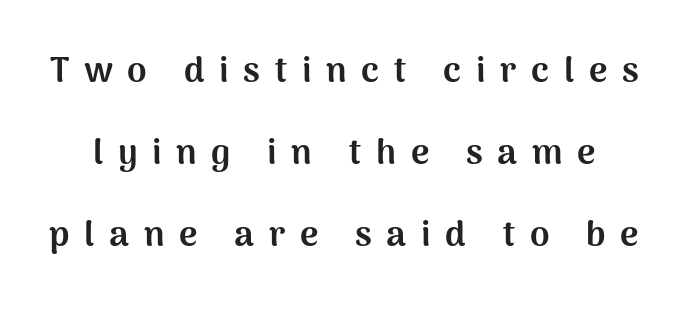
Q: Is the text bold? A: Yes.
Q: Is the text italic (slanted)? A: No, it is upright.
Q: Is the typeface a serif or a sans-serif typeface? A: Sans-serif.
Q: Is the text underlined? A: No.
Q: Is the spacing between letters normal or unusually wide? A: Unusually wide.
Q: Is the spacing between lines tight, normal or loose? A: Loose.
Q: Width (condensed, normal, or wide)? A: Normal.
Q: Stroke contrast? A: Medium.
Q: x-height? A: Medium.
Q: Monospaced? A: No.
